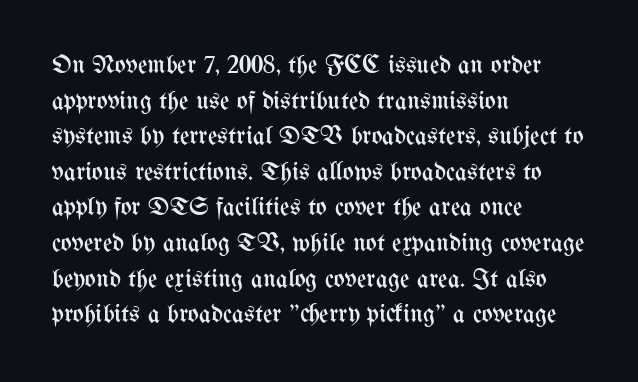
The line texture is even and compact thanks to regular tracking. Honestly, the row spacing looks completely unremarkable. Every row of glyphs begins at an identical x-position on the left. The letters stand straight up with perfectly vertical stems. Stroke thickness stays within the range of a standard reading face or lighter. Unmarked baselines from the first word to the last.
